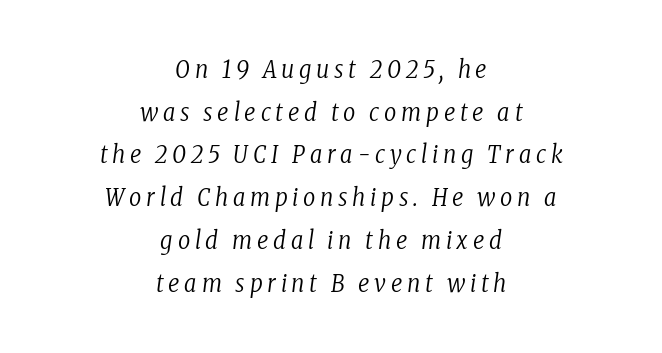
Q: Is the text bold? A: No.
Q: Is the text italic (slanted)? A: Yes, it leans right by about 8 degrees.
Q: Is the text underlined? A: No.
Q: How is the paragraph aligned? A: Centered.
Q: Is the spacing between letters normal or unusually wide? A: Unusually wide.
